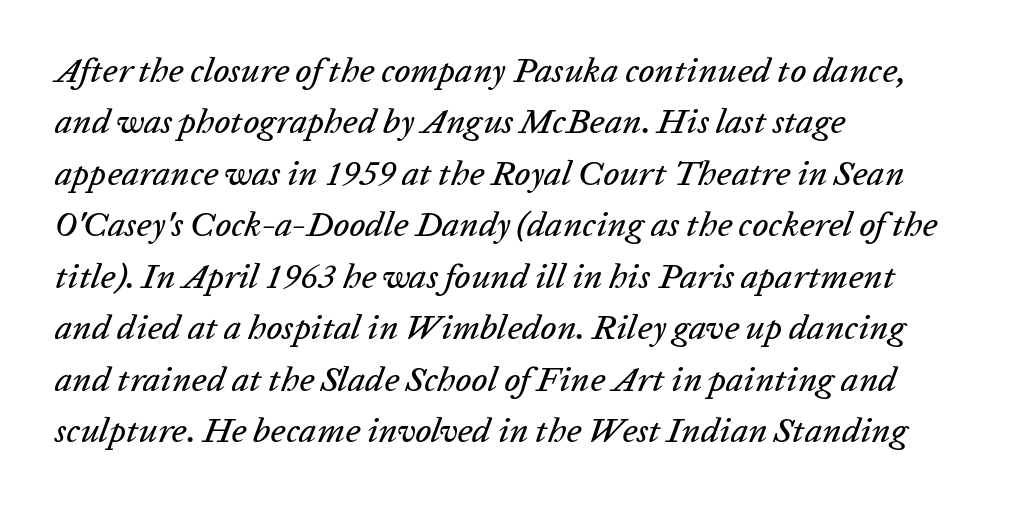
Q: Is the text italic (slanted)? A: Yes, it leans right by about 20 degrees.
Q: Is the text underlined? A: No.
Q: How is the paragraph aligned? A: Left-aligned.
Q: Is the spacing between letters normal or unusually wide? A: Normal.
Q: Is the spacing between lines tight, normal or loose? A: Normal.
Q: Width (condensed, normal, or wide)? A: Normal.
Q: Stroke contrast? A: Low.
Q: x-height? A: Medium.
Q: Monospaced? A: No.
